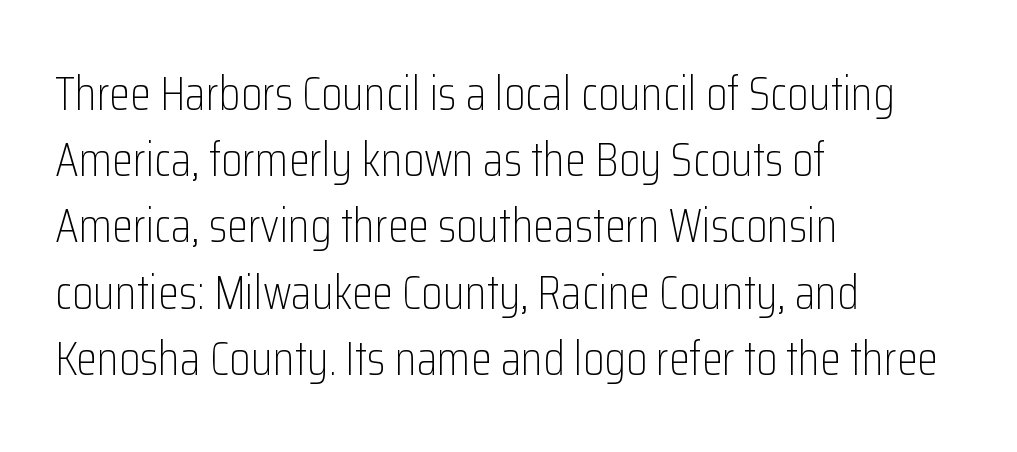
Each letter's strokes conclude bluntly, with no projecting serifs. This reads as an unemphasized weight, regular at the heaviest. Spacing verdict: proportional, widths tailored to each character. Notice how the passage keeps a crisp vertical edge on the left only. Plain, unruled lines of type.
